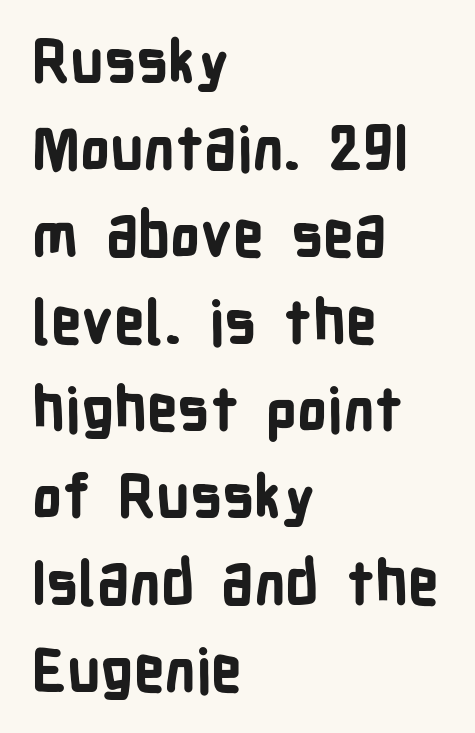
The image shows 60 px bold, condensed sans-serif type, upright; set left-aligned, normal line spacing (1.45x), normal letter spacing, not underlined; low stroke contrast and a medium x-height.
